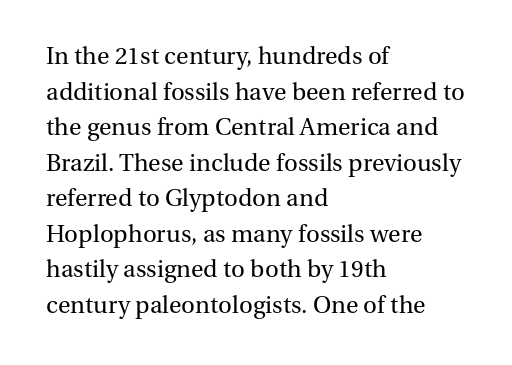
No italicization has been applied; the sample stays upright. Each line starts at the same left margin while the right side varies. Weight: regular or lighter. Compared with typical paragraphs, the rows here are spaced about the same. No extra tracking has been applied to these lines. Any mark beneath the type? The region is blank.
